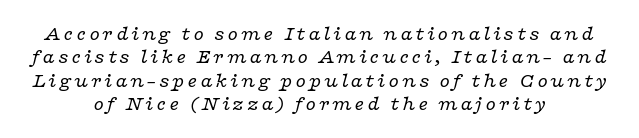
The image shows 21 px text type, italic (leaning right); set centered, tight line spacing (1.11x), not underlined.
